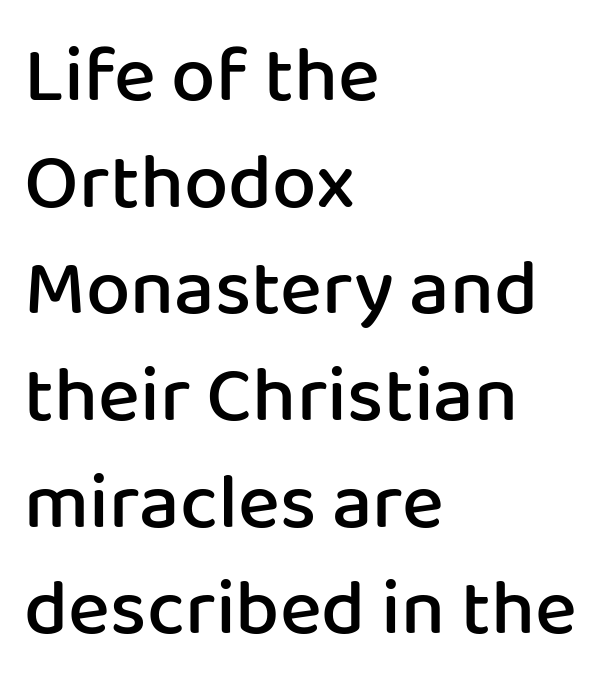
Q: Is the text bold? A: Semi-bold.
Q: Is the text italic (slanted)? A: No, it is upright.
Q: Is the typeface a serif or a sans-serif typeface? A: Sans-serif.
Q: Is the text underlined? A: No.
Q: How is the paragraph aligned? A: Left-aligned.
Q: Is the spacing between letters normal or unusually wide? A: Normal.
Q: Is the spacing between lines tight, normal or loose? A: Normal.
Q: Width (condensed, normal, or wide)? A: Normal.
Q: Stroke contrast? A: Low.
Q: x-height? A: Medium.
Q: Monospaced? A: No.
